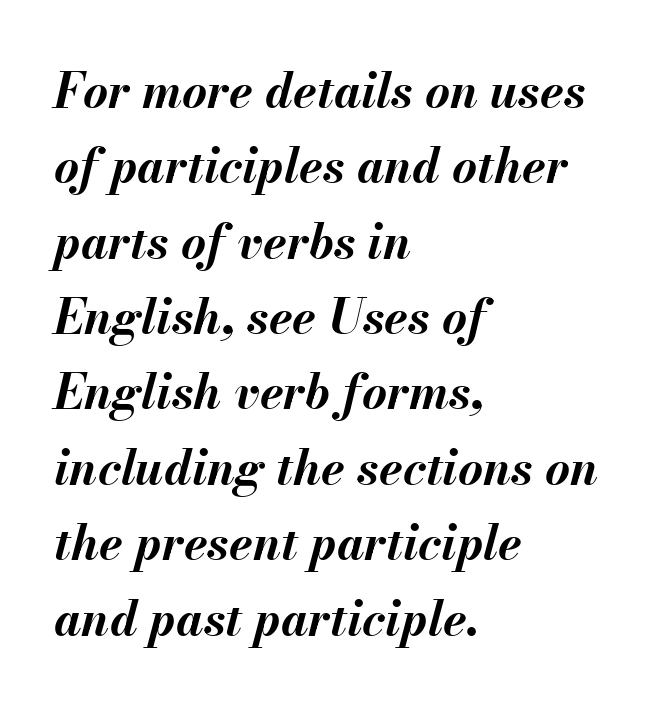
{"italic": "yes", "lean": "right", "slant_degrees": 13, "bold": "yes", "weight": "bold", "width": "normal", "stroke_contrast": "medium", "x_height": "small", "monospaced": "no", "underline": "no", "align": "left", "line_spacing": "normal", "line_spacing_ratio": 1.57, "letter_spacing": "normal", "letter_spacing_em": 0.0, "glyph_px": 48}
